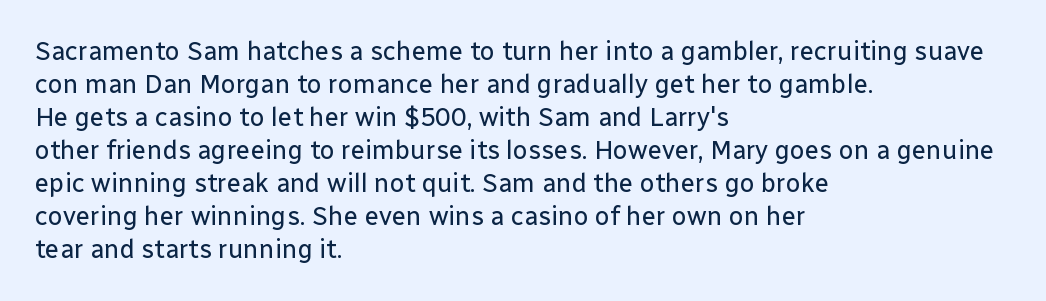
{"italic": "no", "bold": "no", "underline": "no", "align": "left", "line_spacing": "normal", "line_spacing_ratio": 1.27, "letter_spacing": "normal", "letter_spacing_em": 0.0, "glyph_px": 26}
